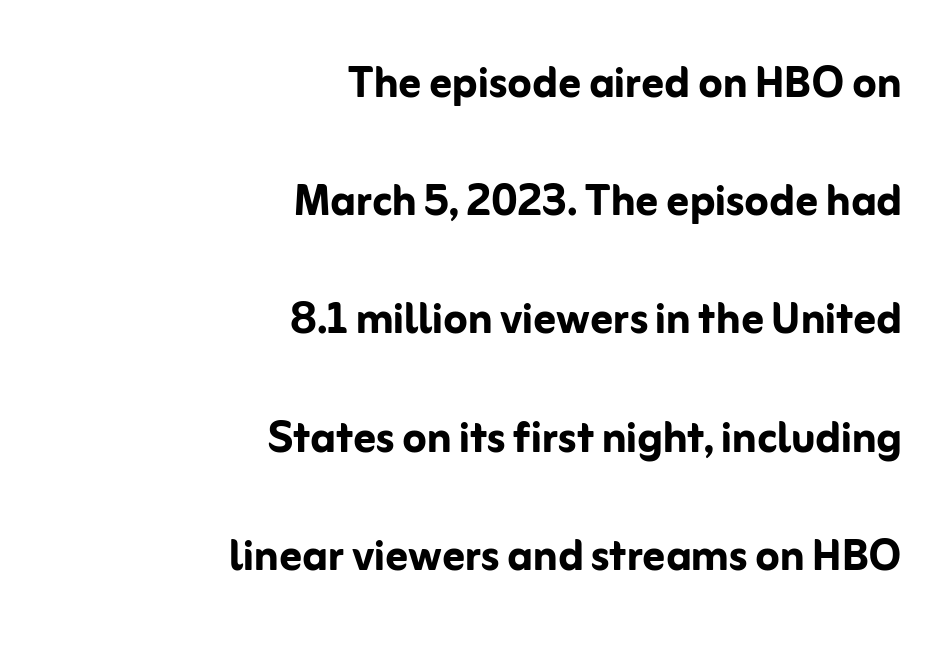
The image shows 55 px semibold sans-serif type, upright; set right-aligned, loose line spacing (2.15x), normal letter spacing, not underlined; low stroke contrast and a medium x-height.
